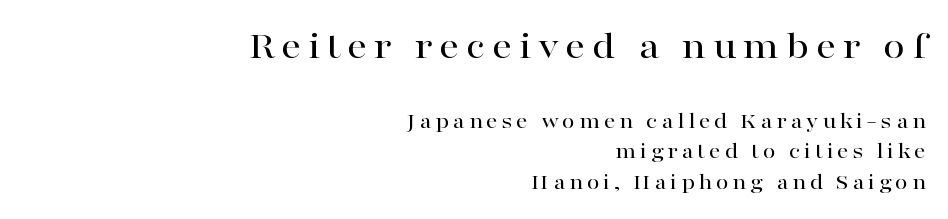
{"serif": "yes", "italic": "no", "width": "wide", "stroke_contrast": "high", "x_height": "medium", "monospaced": "no", "underline": "no", "align": "right", "line_spacing": "normal", "line_spacing_ratio": 1.32, "larger_block": "first", "size_ratio": 1.74, "glyph_px": 40}
